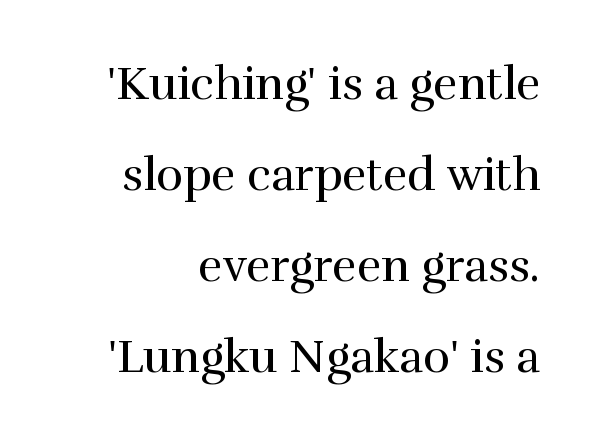
The image shows 46 px regular-weight serif type, upright; set loose line spacing (1.98x), normal letter spacing, not underlined; high stroke contrast and a medium x-height.
